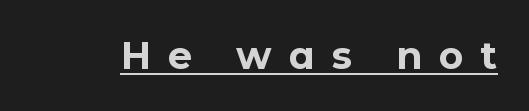
The image shows 38 px bold sans-serif type, upright; set unusually wide letter spacing (+0.44 em), underlined; low stroke contrast and a medium x-height.
